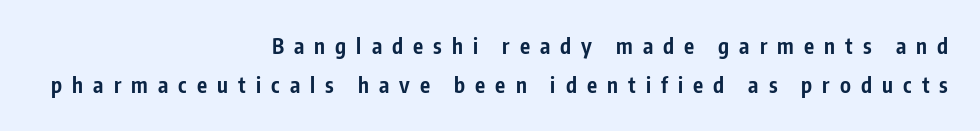
Q: Is the text bold? A: Yes.
Q: Is the text italic (slanted)? A: No, it is upright.
Q: Is the text underlined? A: No.
Q: How is the paragraph aligned? A: Right-aligned.
Q: Is the spacing between letters normal or unusually wide? A: Unusually wide.
